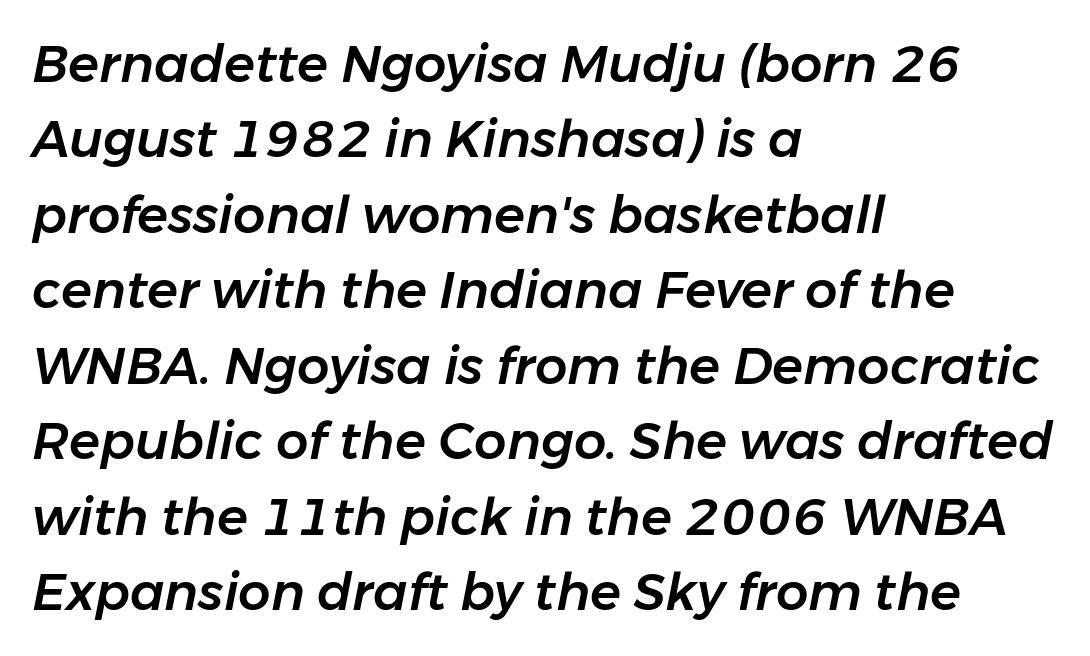
The image shows 51 px text type, italic (leaning right); set left-aligned, normal line spacing (1.48x), normal letter spacing, not underlined; low stroke contrast and a medium x-height.
